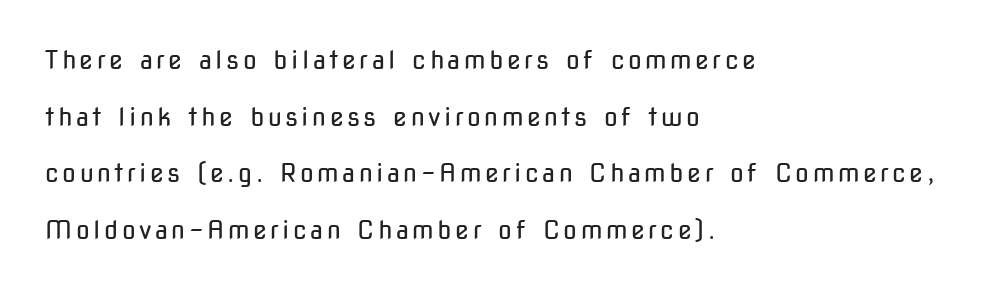
The image shows 25 px text type, upright; set left-aligned, loose line spacing (2.27x), not underlined.
